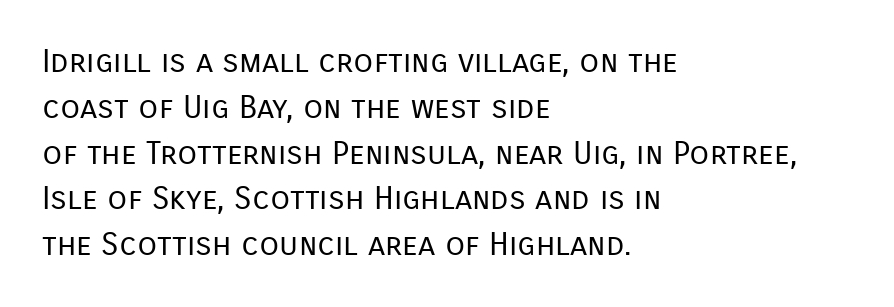
Nothing sits at the stroke ends, so this counts as sans-serif. These lines were composed using upright roman letters. This sample keeps an unexceptional amount of space between lines. The horizontal fit of the characters is conventional and even. Is this a fixed-width face? No — the glyphs have proportional, varying widths.
